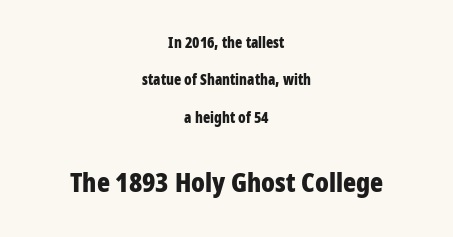
The passage shown is emphatically bold. Reading down the column, the eye jumps a long way to each next line. Posture: upright roman. Is the letter spacing exaggerated? No — it looks like the ordinary default.
